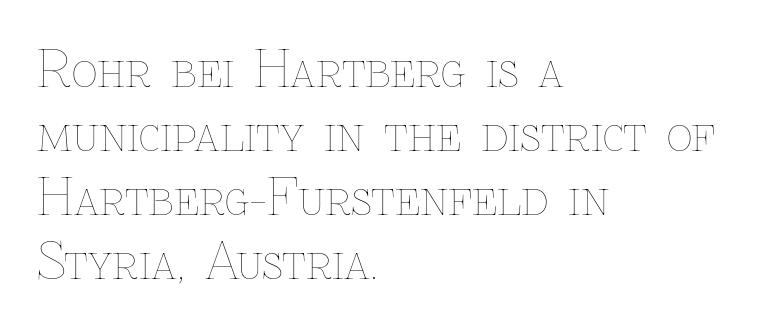
Quick note: underline off. Designer's note — italics off, roman on. Line beginnings align vertically; line endings do not. Stems here are at most as thick as an everyday book face.
